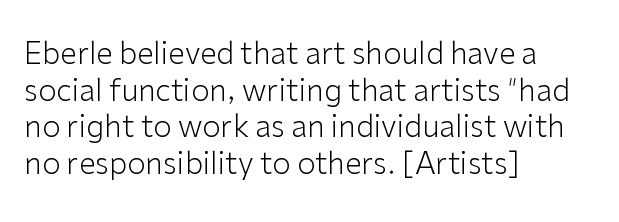
The image shows 30 px light sans-serif type, upright; set left-aligned, line spacing 1.22x, normal letter spacing, not underlined; low stroke contrast and a medium x-height.
